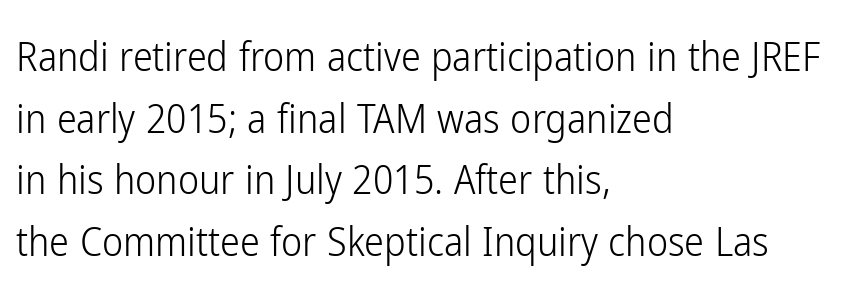
{"serif": "no", "italic": "no", "bold": "no", "weight": "light", "width": "condensed", "stroke_contrast": "low", "x_height": "medium", "monospaced": "no", "underline": "no", "align": "left", "line_spacing": "normal", "line_spacing_ratio": 1.54, "letter_spacing": "normal", "letter_spacing_em": 0.0, "glyph_px": 40}
